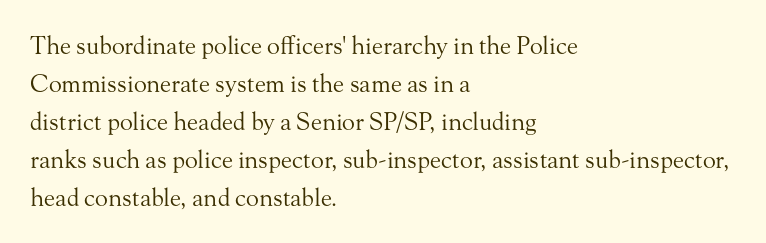
Q: Is the text bold? A: No.
Q: Is the text italic (slanted)? A: No, it is upright.
Q: Is the text underlined? A: No.
Q: How is the paragraph aligned? A: Left-aligned.
Q: Is the spacing between letters normal or unusually wide? A: Normal.
Q: Is the spacing between lines tight, normal or loose? A: Normal.
